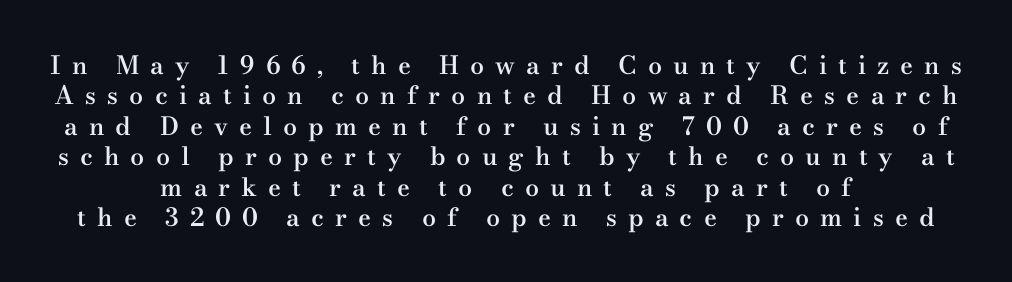
{"italic": "no", "bold": "semi", "underline": "no", "align": "center", "line_spacing_ratio": 1.22, "letter_spacing": "wide", "letter_spacing_em": 0.44, "glyph_px": 25}
